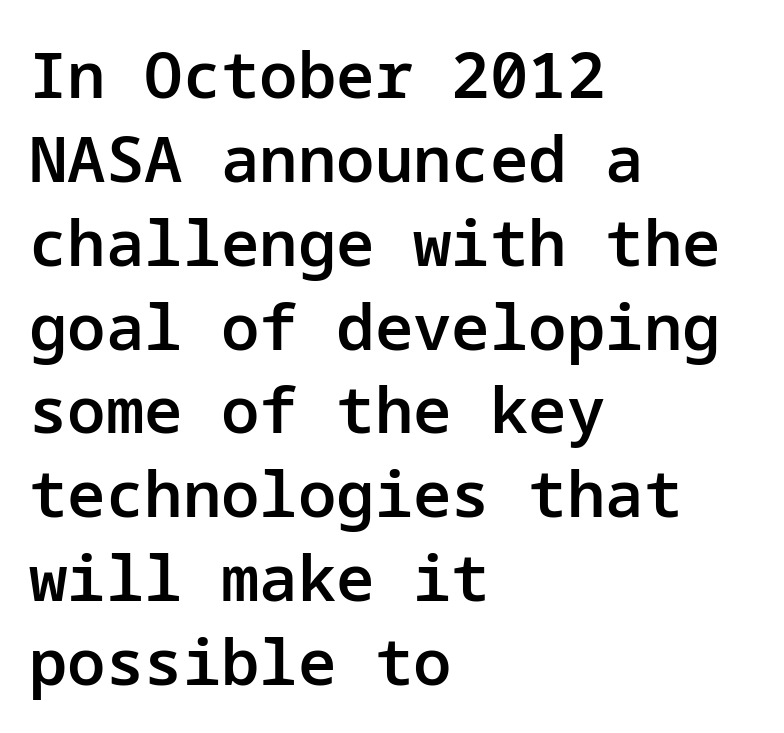
Grotesque or geometric, the face here clearly has no serifs. A typesetter would mark this as roman, not italic. Tracking value appears to be zero — textbook default spacing. Each line starts at the same left margin while the right side varies.
